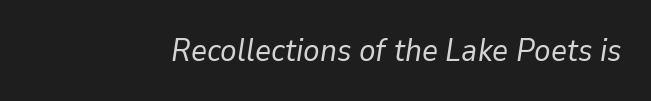
The image shows 31 px regular-weight type, italic (leaning right); set normal letter spacing, not underlined; low stroke contrast and a medium x-height.
